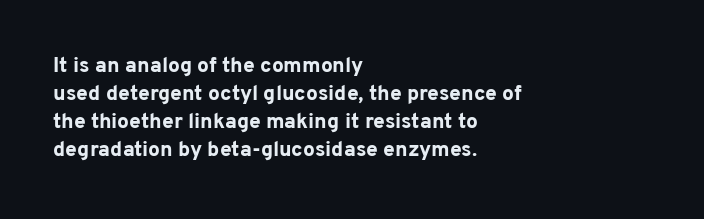
The image shows 21 px bold type, upright; set left-aligned, normal line spacing (1.34x), normal letter spacing, not underlined.
